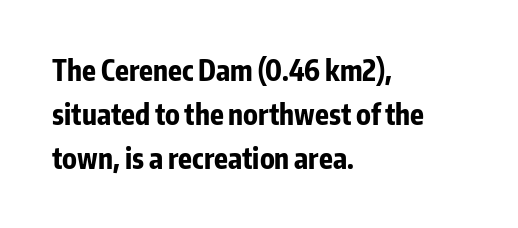
{"serif": "no", "italic": "no", "bold": "yes", "weight": "bold", "width": "condensed", "stroke_contrast": "low", "x_height": "medium", "monospaced": "no", "underline": "no", "align": "left", "line_spacing": "normal", "line_spacing_ratio": 1.57, "letter_spacing": "normal", "letter_spacing_em": 0.0, "glyph_px": 28}
